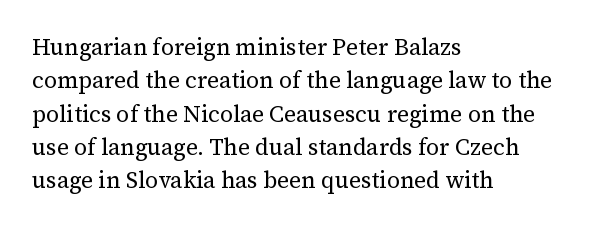
{"italic": "no", "bold": "no", "underline": "no", "align": "left", "line_spacing": "normal", "line_spacing_ratio": 1.45, "letter_spacing": "normal", "letter_spacing_em": 0.0, "glyph_px": 23}
